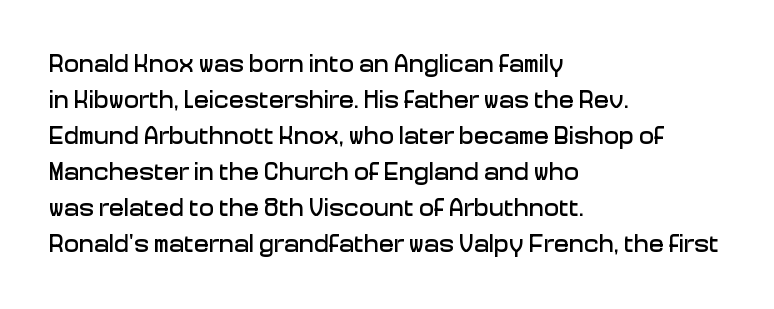
The image shows 25 px text type, upright; set left-aligned, normal line spacing (1.44x), normal letter spacing, not underlined.
